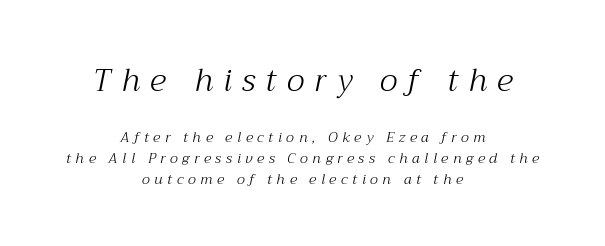
{"serif": "yes", "italic": "yes", "lean": "right", "slant_degrees": 12, "bold": "no", "weight": "light", "width": "normal", "stroke_contrast": "medium", "x_height": "medium", "monospaced": "no", "underline": "no", "align": "center", "line_spacing": "normal", "line_spacing_ratio": 1.52, "letter_spacing": "wide", "letter_spacing_em": 0.33, "larger_block": "first", "size_ratio": 2.21, "glyph_px": 31}
